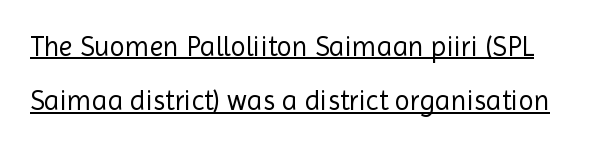
Q: Is the text bold? A: No.
Q: Is the text italic (slanted)? A: No, it is upright.
Q: Is the typeface a serif or a sans-serif typeface? A: Sans-serif.
Q: Is the text underlined? A: Yes.
Q: Is the spacing between letters normal or unusually wide? A: Normal.
Q: Is the spacing between lines tight, normal or loose? A: Loose.
Q: Width (condensed, normal, or wide)? A: Normal.
Q: x-height? A: Medium.
Q: Monospaced? A: No.
